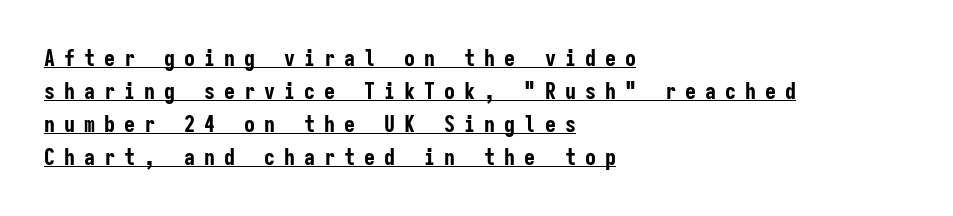
{"italic": "no", "bold": "yes", "underline": "yes", "align": "left", "line_spacing": "normal", "line_spacing_ratio": 1.5, "letter_spacing": "wide", "letter_spacing_em": 0.41, "glyph_px": 22}
